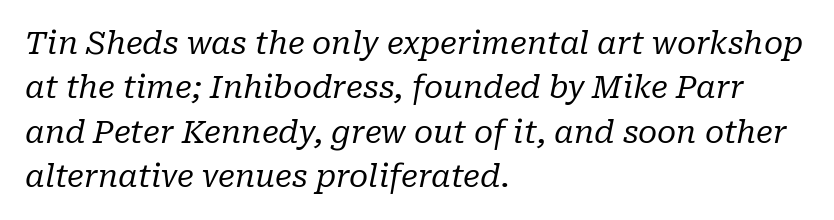
Q: Is the text bold? A: No.
Q: Is the text italic (slanted)? A: Yes, it leans right by about 10 degrees.
Q: Is the typeface a serif or a sans-serif typeface? A: Serif.
Q: Is the text underlined? A: No.
Q: How is the paragraph aligned? A: Left-aligned.
Q: Is the spacing between letters normal or unusually wide? A: Normal.
Q: Is the spacing between lines tight, normal or loose? A: Normal.
Q: Width (condensed, normal, or wide)? A: Normal.
Q: Stroke contrast? A: Low.
Q: x-height? A: Medium.
Q: Monospaced? A: No.
